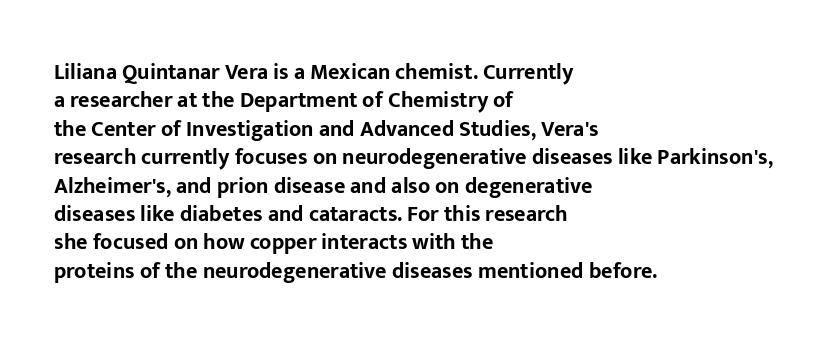
This is the regular roman posture of the typeface. The lines in this sample share a left origin and differ only in where they stop. Standard letterfit; no display-style spreading of the glyphs. Heavy-handed strokes throughout: this text is bold. The space directly below the letters is spotless.
